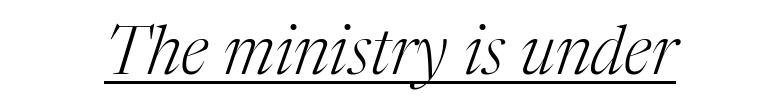
Q: Is the text bold? A: No.
Q: Is the text italic (slanted)? A: Yes, it leans right by about 17 degrees.
Q: Is the typeface a serif or a sans-serif typeface? A: Serif.
Q: Is the text underlined? A: Yes.
Q: Is the spacing between letters normal or unusually wide? A: Normal.
Q: Width (condensed, normal, or wide)? A: Normal.
Q: Stroke contrast? A: Medium.
Q: x-height? A: Medium.
Q: Monospaced? A: No.
